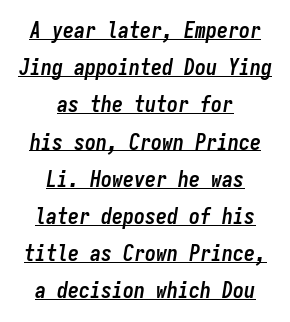
The vertical gap from one line to the next is medium. Caption: multi-line text, centered on the measure. Typographic density is high because the face is bold. Tall strokes in this sample are angled rather than plumb.
